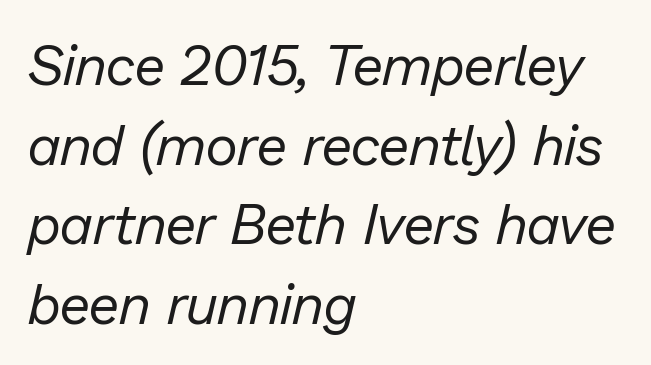
{"italic": "yes", "lean": "right", "slant_degrees": 13, "bold": "no", "weight": "regular", "width": "normal", "stroke_contrast": "low", "x_height": "medium", "monospaced": "no", "underline": "no", "align": "left", "line_spacing": "normal", "line_spacing_ratio": 1.42, "letter_spacing": "normal", "letter_spacing_em": 0.0, "glyph_px": 56}
